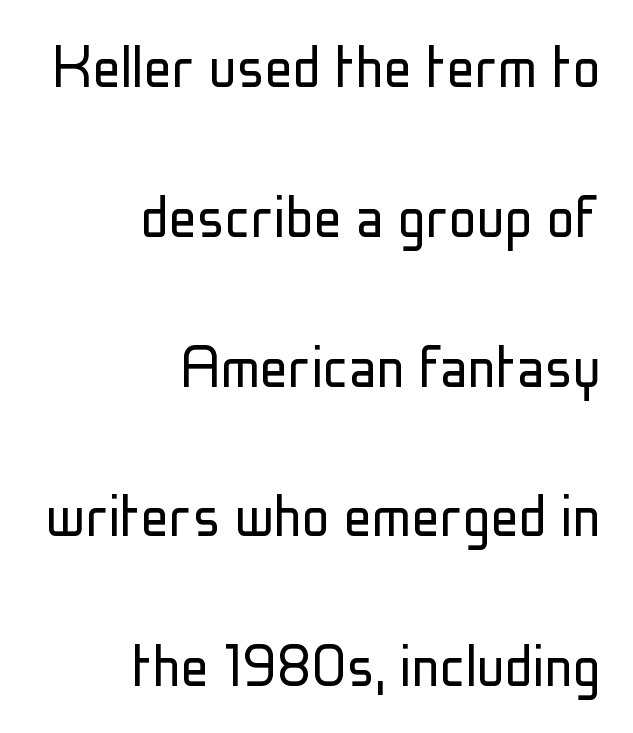
Stroke terminals: plain, sans-serif. Letter spacing: default. Think of a printed novel: that variable character pitch is what you see here. This is the regular roman posture of the typeface. This rendering features lettering with no underline.
